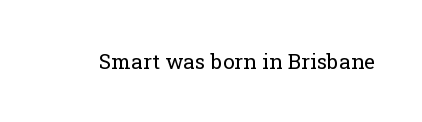
The image shows 21 px text type, upright; set normal letter spacing, not underlined.
